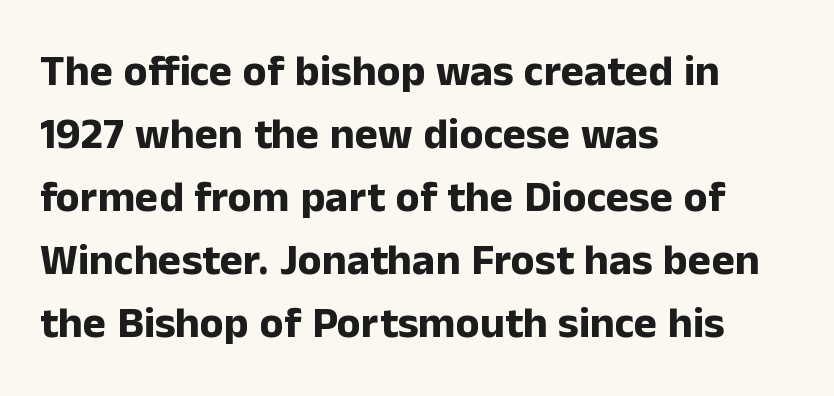
Q: Is the text bold? A: Yes.
Q: Is the text italic (slanted)? A: No, it is upright.
Q: Is the typeface a serif or a sans-serif typeface? A: Sans-serif.
Q: Is the text underlined? A: No.
Q: How is the paragraph aligned? A: Left-aligned.
Q: Is the spacing between letters normal or unusually wide? A: Normal.
Q: Is the spacing between lines tight, normal or loose? A: Normal.
Q: Width (condensed, normal, or wide)? A: Normal.
Q: Stroke contrast? A: Low.
Q: x-height? A: Medium.
Q: Monospaced? A: No.
